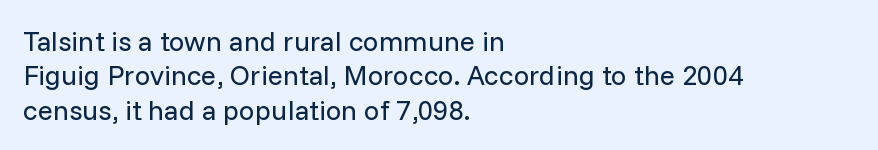
The line texture is even and compact thanks to regular tracking. Is the type heavy? It reads as light-to-regular instead. The typography opts for an upright posture over an oblique one. The foot of each line stays bare and open. The lines are quadded left. Think of a printed novel: that variable character pitch is what you see here.
